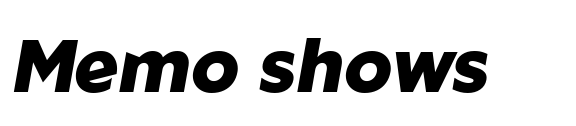
The image shows 74 px heavy type, italic (leaning right); set normal letter spacing, not underlined; low stroke contrast and a medium x-height.
